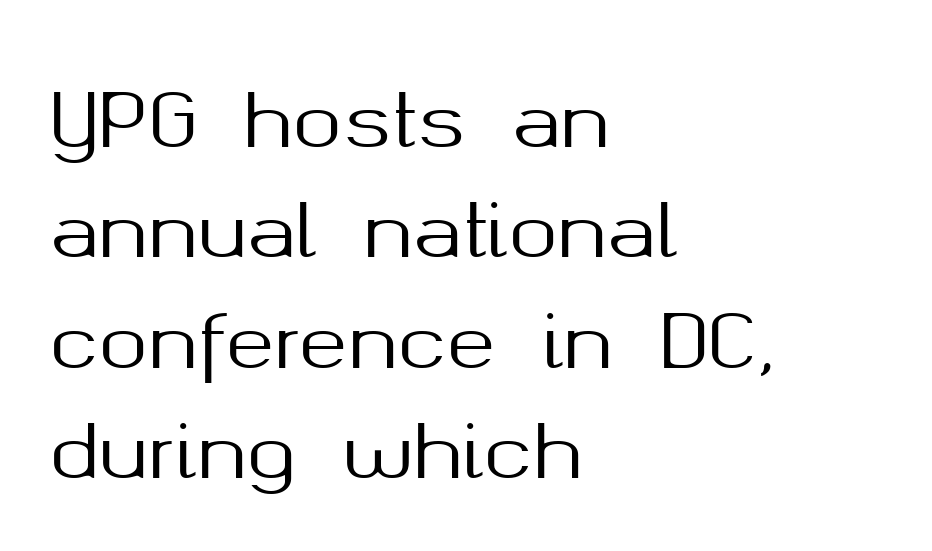
Any mark beneath the type? The region is blank. The axis of the letterforms is exactly vertical. Spacing between characters is what you'd get straight out of the box. A sans-serif font was chosen for this passage. A typesetter would call this proportional, since set widths differ per character. Does the leading feel generous? No, just average.
